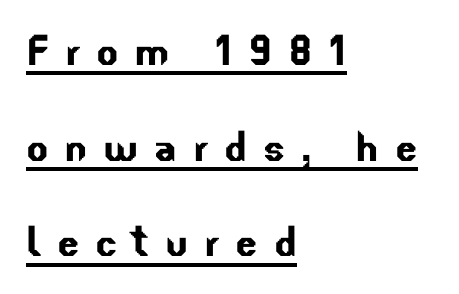
Q: Is the typeface a serif or a sans-serif typeface? A: Sans-serif.
Q: Is the text underlined? A: Yes.
Q: How is the paragraph aligned? A: Left-aligned.
Q: Is the spacing between letters normal or unusually wide? A: Unusually wide.
Q: Width (condensed, normal, or wide)? A: Normal.
Q: Stroke contrast? A: Low.
Q: x-height? A: Small.
Q: Monospaced? A: No.
